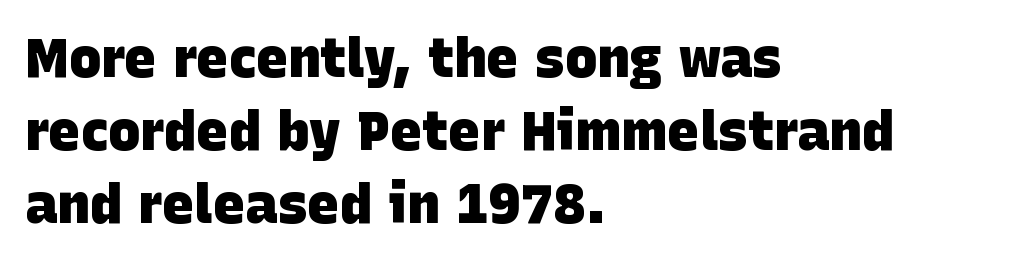
Examine the stroke ends and you'll find no serifs. Summary of vertical rhythm: regular, with standard interline spacing. Note the varied advance widths — an 'i' is clearly narrower than an 'm'. Caption: multi-line text, flush left, ragged right.
